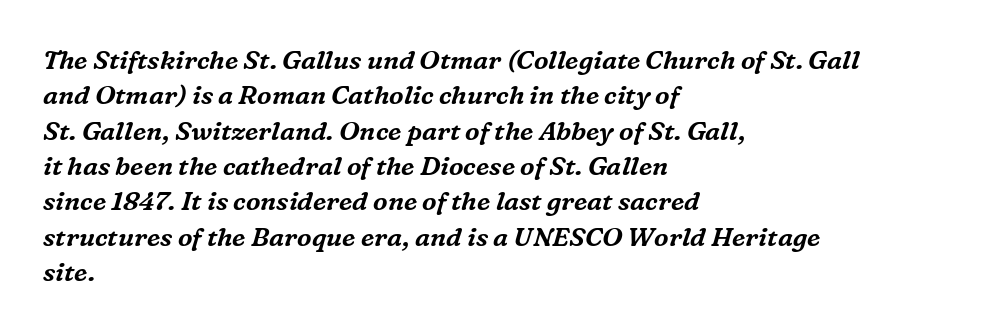
A student would call this left alignment; a typographer would say flush left, rag right. Rendered with sloped, italic letterforms. This rendering leaves character spacing at its baseline value. Unmarked baselines from the first word to the last.
